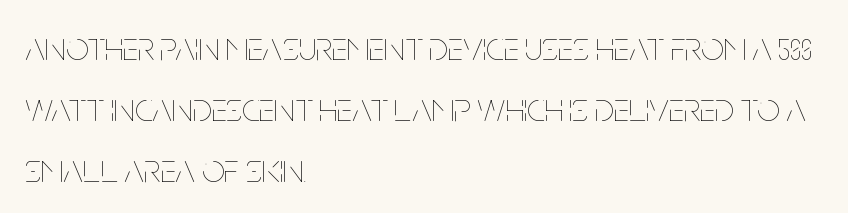
Q: Is the text bold? A: No.
Q: Is the text italic (slanted)? A: No, it is upright.
Q: Is the text underlined? A: No.
Q: How is the paragraph aligned? A: Left-aligned.
Q: Is the spacing between letters normal or unusually wide? A: Normal.
Q: Is the spacing between lines tight, normal or loose? A: Normal.
Q: Width (condensed, normal, or wide)? A: Condensed.
Q: Stroke contrast? A: Low.
Q: x-height? A: Large.
Q: Monospaced? A: No.
